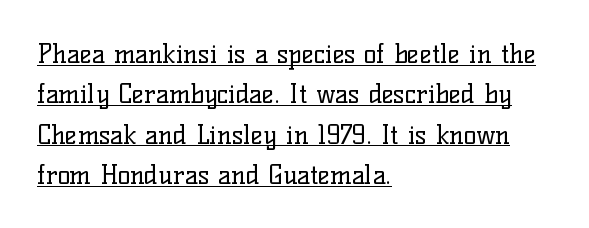
Q: Is the text bold? A: No.
Q: Is the text italic (slanted)? A: No, it is upright.
Q: Is the text underlined? A: Yes.
Q: How is the paragraph aligned? A: Left-aligned.
Q: Is the spacing between letters normal or unusually wide? A: Normal.
Q: Is the spacing between lines tight, normal or loose? A: Normal.
